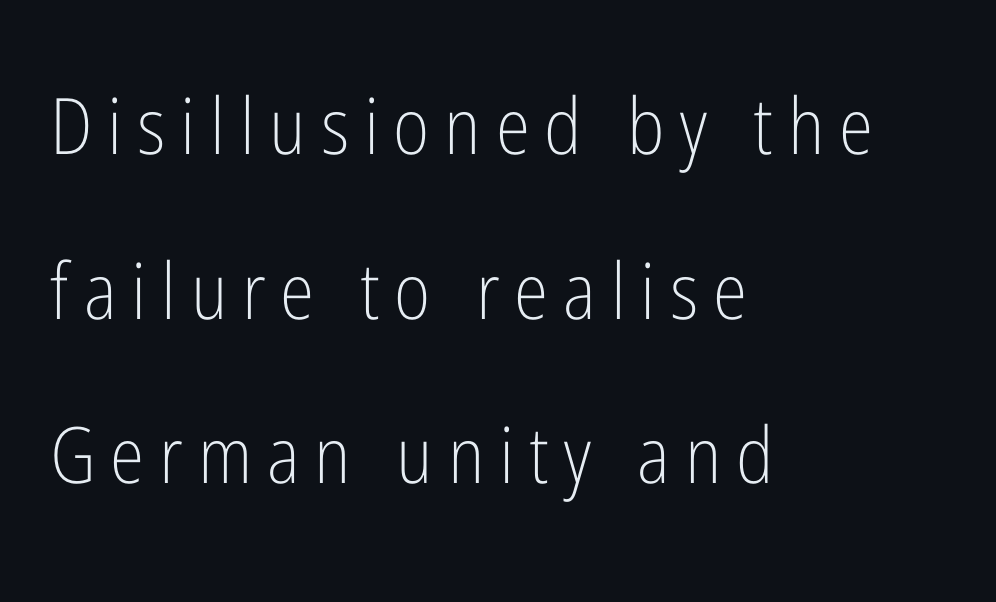
A typesetter would call this leading open, well beyond the default. The characters are drawn with everyday or finer stroke widths. Beneath every word, the page is bare. The typography opts for an upright posture over an oblique one. Each line starts at the same left margin while the right side varies.
